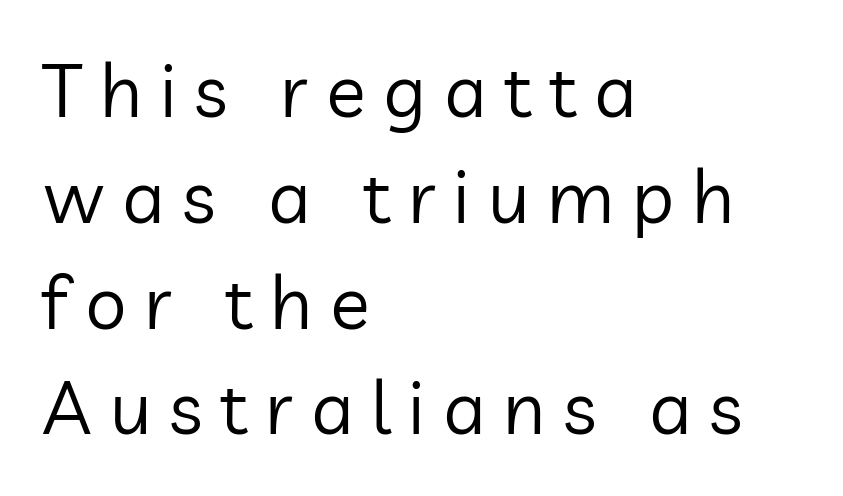
Q: Is the text bold? A: No.
Q: Is the text italic (slanted)? A: No, it is upright.
Q: Is the typeface a serif or a sans-serif typeface? A: Sans-serif.
Q: Is the text underlined? A: No.
Q: How is the paragraph aligned? A: Left-aligned.
Q: Is the spacing between letters normal or unusually wide? A: Unusually wide.
Q: Is the spacing between lines tight, normal or loose? A: Normal.
Q: Width (condensed, normal, or wide)? A: Normal.
Q: Stroke contrast? A: Low.
Q: x-height? A: Medium.
Q: Monospaced? A: No.
